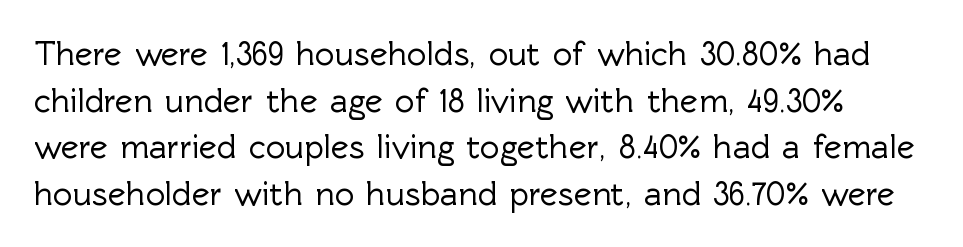
Q: Is the text italic (slanted)? A: No, it is upright.
Q: Is the typeface a serif or a sans-serif typeface? A: Sans-serif.
Q: Is the text underlined? A: No.
Q: Is the spacing between letters normal or unusually wide? A: Normal.
Q: Is the spacing between lines tight, normal or loose? A: Normal.
Q: Width (condensed, normal, or wide)? A: Normal.
Q: x-height? A: Medium.
Q: Monospaced? A: No.
